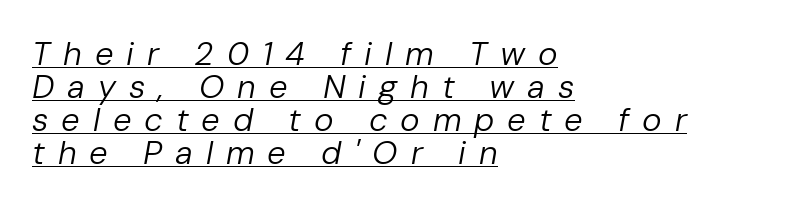
Q: Is the text bold? A: No.
Q: Is the text italic (slanted)? A: Yes, it leans right by about 10 degrees.
Q: Is the text underlined? A: Yes.
Q: How is the paragraph aligned? A: Left-aligned.
Q: Is the spacing between letters normal or unusually wide? A: Unusually wide.
Q: Is the spacing between lines tight, normal or loose? A: Tight.
Q: Width (condensed, normal, or wide)? A: Normal.
Q: Stroke contrast? A: Low.
Q: x-height? A: Medium.
Q: Monospaced? A: No.
